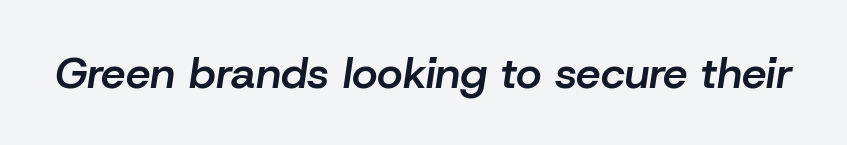
Q: Is the text bold? A: Semi-bold.
Q: Is the text italic (slanted)? A: Yes, it leans right by about 8 degrees.
Q: Is the text underlined? A: No.
Q: Is the spacing between letters normal or unusually wide? A: Normal.
Q: Width (condensed, normal, or wide)? A: Normal.
Q: Stroke contrast? A: Low.
Q: x-height? A: Medium.
Q: Monospaced? A: No.
